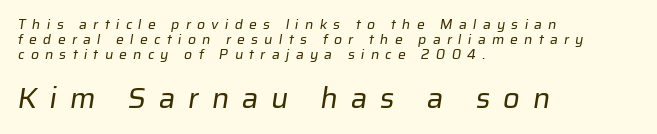
The image shows 29 px regular-weight sans-serif type; set left-aligned, tight line spacing (1.07x), unusually wide letter spacing (+0.44 em), not underlined; the second (bottom) block is 2.07x larger; low stroke contrast and a medium x-height.
